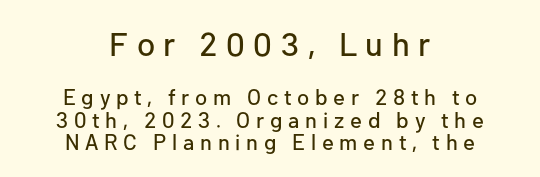
{"serif": "no", "italic": "no", "width": "normal", "stroke_contrast": "low", "x_height": "medium", "monospaced": "no", "underline": "no", "align": "center", "line_spacing": "tight", "line_spacing_ratio": 1.04, "letter_spacing": "wide", "letter_spacing_em": 0.26, "larger_block": "first", "size_ratio": 1.5, "glyph_px": 33}
